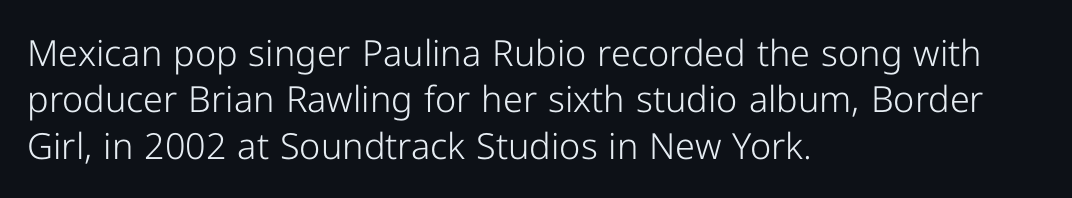
The image shows 36 px light sans-serif type, upright; set left-aligned, normal line spacing (1.29x), normal letter spacing, not underlined; low stroke contrast and a medium x-height.
